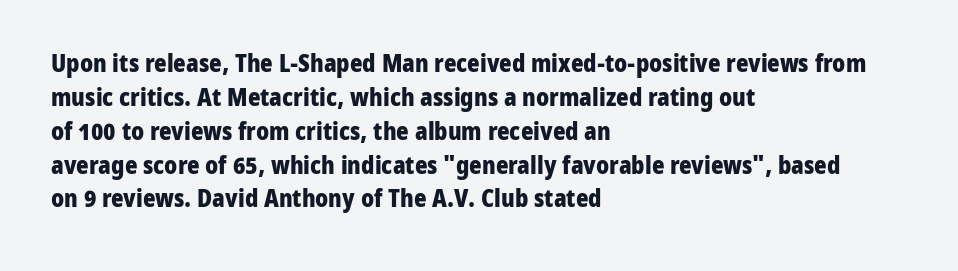
Check under the words: just untouched page. The lettering stays uniformly vertical, giving the passage a roman look. Does the weight exceed regular? Yes, all the way to bold. Leading: standard.
